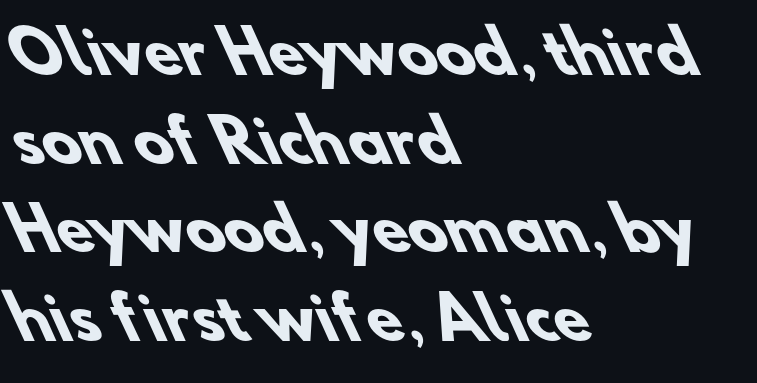
Q: Is the text bold? A: Yes.
Q: Is the typeface a serif or a sans-serif typeface? A: Sans-serif.
Q: Is the text underlined? A: No.
Q: How is the paragraph aligned? A: Left-aligned.
Q: Is the spacing between letters normal or unusually wide? A: Normal.
Q: Is the spacing between lines tight, normal or loose? A: Normal.
Q: Width (condensed, normal, or wide)? A: Normal.
Q: Stroke contrast? A: Low.
Q: x-height? A: Small.
Q: Monospaced? A: No.
